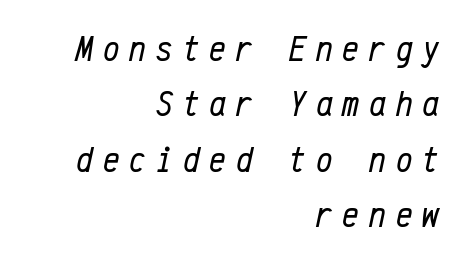
Q: Is the text bold? A: No.
Q: Is the text italic (slanted)? A: Yes, it leans right by about 12 degrees.
Q: Is the text underlined? A: No.
Q: How is the paragraph aligned? A: Right-aligned.
Q: Is the spacing between letters normal or unusually wide? A: Unusually wide.
Q: Is the spacing between lines tight, normal or loose? A: Normal.
Q: Width (condensed, normal, or wide)? A: Condensed.
Q: Stroke contrast? A: Low.
Q: x-height? A: Medium.
Q: Monospaced? A: Yes.
